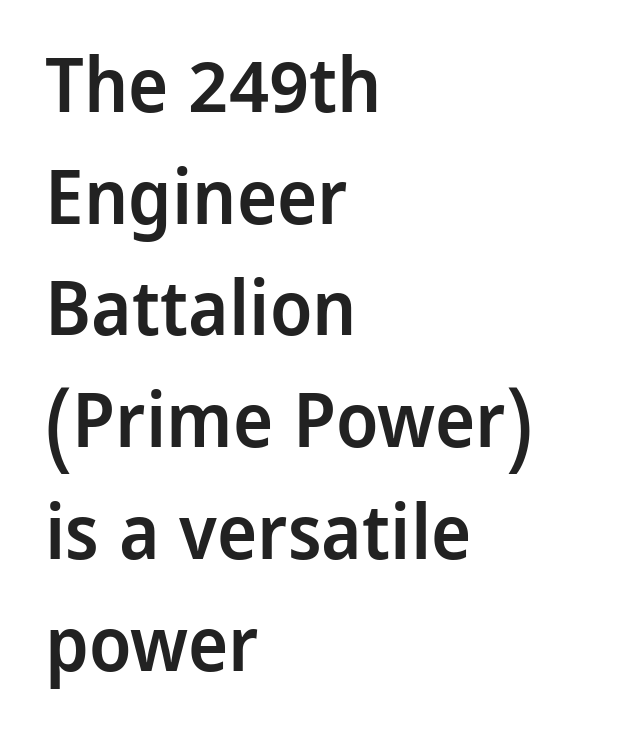
{"serif": "no", "italic": "no", "bold": "semi", "weight": "semibold", "width": "normal", "stroke_contrast": "low", "x_height": "medium", "monospaced": "no", "underline": "no", "align": "left", "line_spacing": "normal", "line_spacing_ratio": 1.47, "letter_spacing": "normal", "letter_spacing_em": 0.0, "glyph_px": 76}
